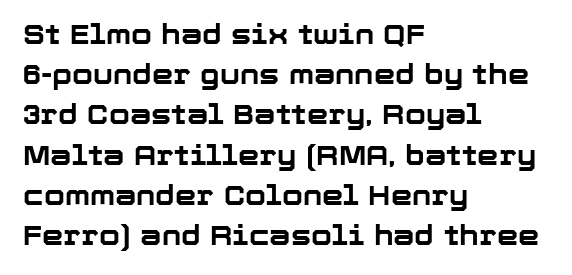
The rag falls on the right side of this text block. The axis of the letterforms is exactly vertical. Descender tails drop into unmarked territory. Inter-character spacing is left at the font's built-in metrics. Heavy, bold letterforms.
